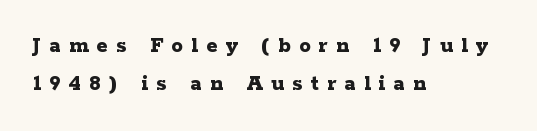
Clear beneath every line of the passage. The letters stand straight up with perfectly vertical stems. Honestly, the row spacing looks completely unremarkable. Every row of glyphs begins at an identical x-position on the left.
